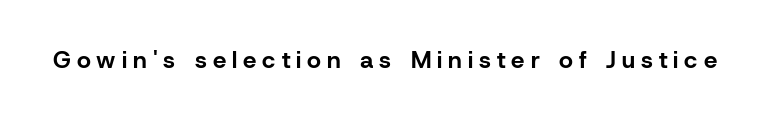
Q: Is the text bold? A: Yes.
Q: Is the text italic (slanted)? A: No, it is upright.
Q: Is the text underlined? A: No.
Q: Is the spacing between letters normal or unusually wide? A: Unusually wide.
